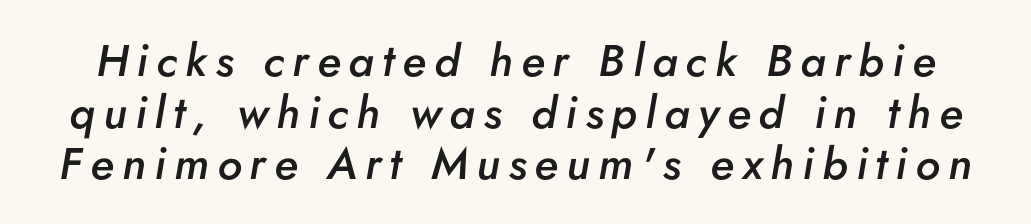
The image shows 45 px semibold type, italic (leaning right); set tight line spacing (1.15x), not underlined; low stroke contrast and a small x-height.
